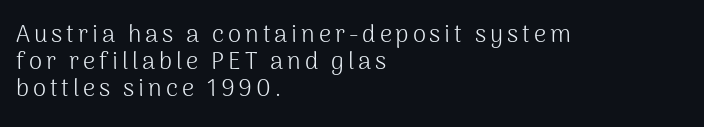
The strokes are not fattened; the text isn't bold. The letters stand upright; this is a roman face. The baseline area is clear. Closely set lines give the paragraph a compact silhouette.
